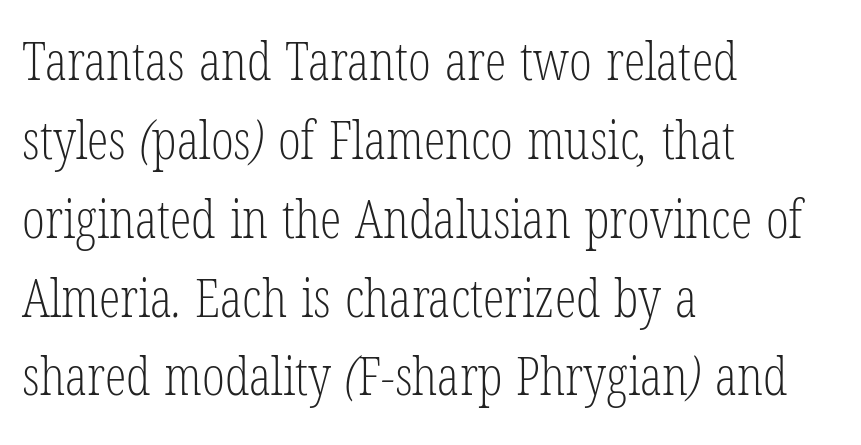
Q: Is the text bold? A: No.
Q: Is the typeface a serif or a sans-serif typeface? A: Serif.
Q: Is the text underlined? A: No.
Q: How is the paragraph aligned? A: Left-aligned.
Q: Is the spacing between letters normal or unusually wide? A: Normal.
Q: Is the spacing between lines tight, normal or loose? A: Normal.
Q: Width (condensed, normal, or wide)? A: Condensed.
Q: Stroke contrast? A: Low.
Q: x-height? A: Medium.
Q: Monospaced? A: No.
